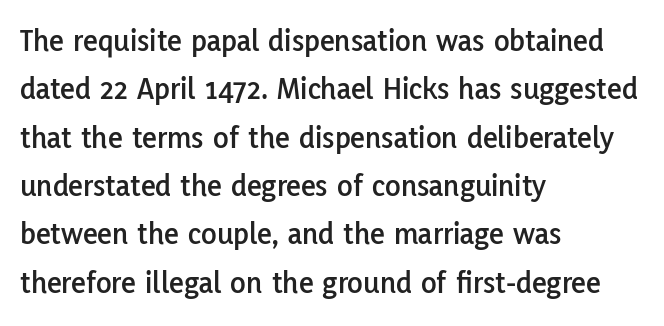
Q: Is the text italic (slanted)? A: No, it is upright.
Q: Is the typeface a serif or a sans-serif typeface? A: Sans-serif.
Q: Is the text underlined? A: No.
Q: How is the paragraph aligned? A: Left-aligned.
Q: Is the spacing between letters normal or unusually wide? A: Normal.
Q: Is the spacing between lines tight, normal or loose? A: Normal.
Q: Width (condensed, normal, or wide)? A: Normal.
Q: Stroke contrast? A: Low.
Q: x-height? A: Medium.
Q: Monospaced? A: No.
